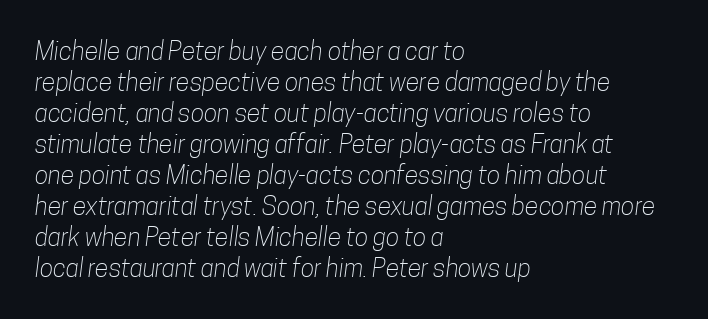
{"bold": "no", "underline": "no", "align": "left", "line_spacing_ratio": 1.24, "letter_spacing": "normal", "letter_spacing_em": 0.0, "glyph_px": 25}
